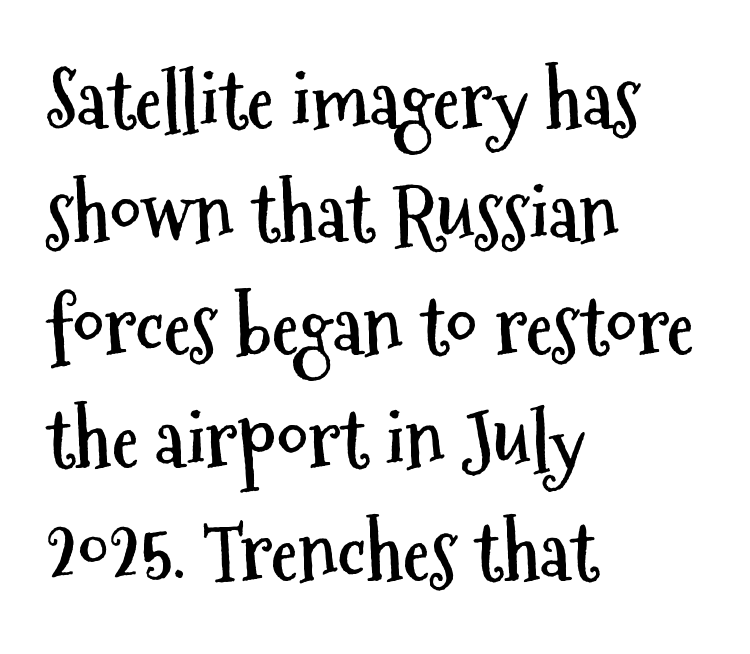
The image shows 78 px semibold, condensed sans-serif type, upright; set left-aligned, normal line spacing (1.45x), normal letter spacing, not underlined; medium stroke contrast and a medium x-height.
